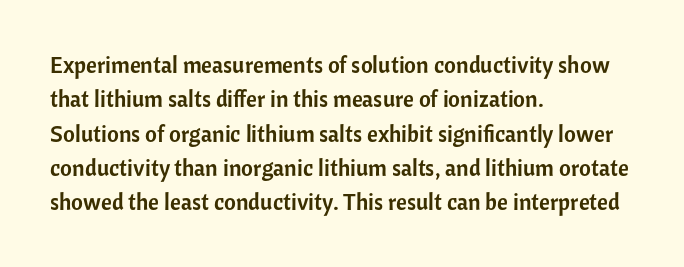
If you drew a ruler down the left edge, every line would touch it. Any mark beneath the type? The region is blank. Vertical spacing — default. It's the straight-up-and-down kind of type.
